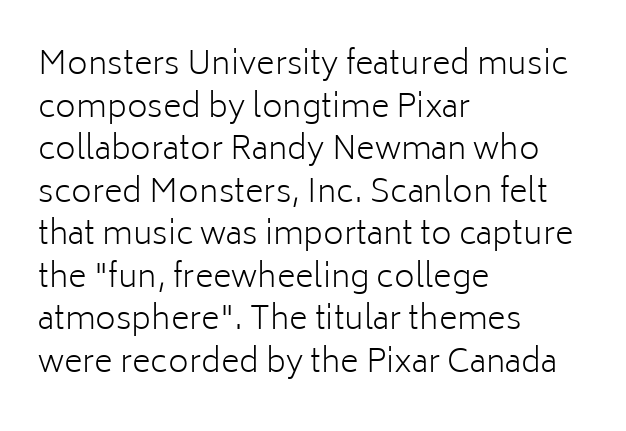
{"serif": "no", "italic": "no", "bold": "no", "weight": "light", "width": "normal", "stroke_contrast": "low", "x_height": "medium", "monospaced": "no", "underline": "no", "align": "left", "line_spacing": "normal", "line_spacing_ratio": 1.33, "letter_spacing": "normal", "letter_spacing_em": 0.0, "glyph_px": 32}
